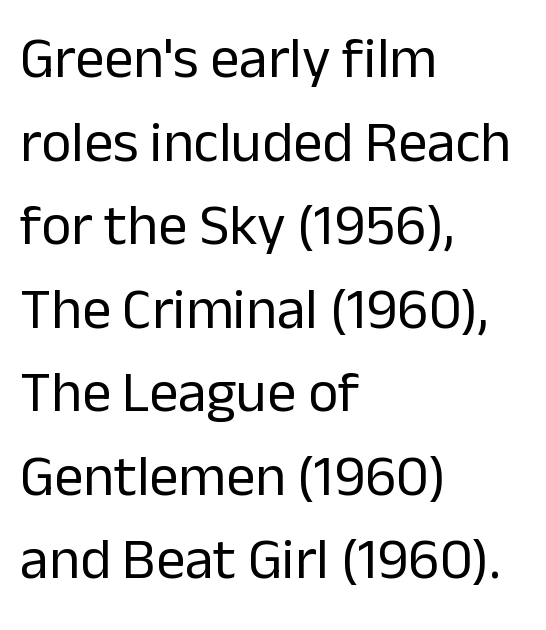
The image shows 58 px regular-weight sans-serif type, upright; set left-aligned, normal line spacing (1.44x), normal letter spacing, not underlined; low stroke contrast and a medium x-height.
